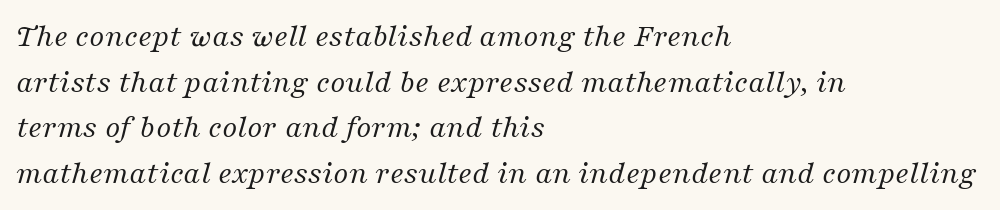
{"serif": "yes", "italic": "yes", "lean": "right", "slant_degrees": 16, "bold": "no", "weight": "regular", "width": "normal", "stroke_contrast": "medium", "x_height": "medium", "monospaced": "no", "underline": "no", "align": "left", "line_spacing": "normal", "line_spacing_ratio": 1.38, "letter_spacing": "normal", "letter_spacing_em": 0.0, "glyph_px": 33}
